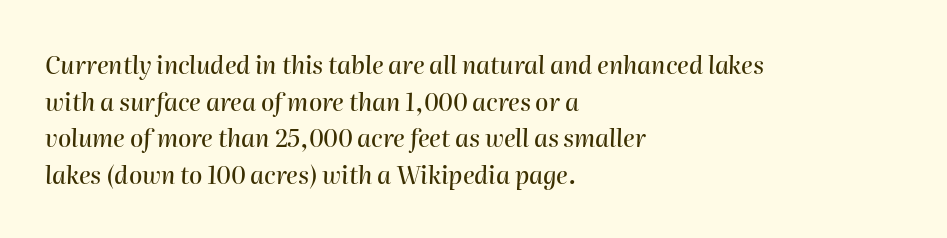
Q: Is the text italic (slanted)? A: Yes, it leans right by about 2 degrees.
Q: Is the text underlined? A: No.
Q: How is the paragraph aligned? A: Left-aligned.
Q: Is the spacing between letters normal or unusually wide? A: Normal.
Q: Is the spacing between lines tight, normal or loose? A: Normal.
